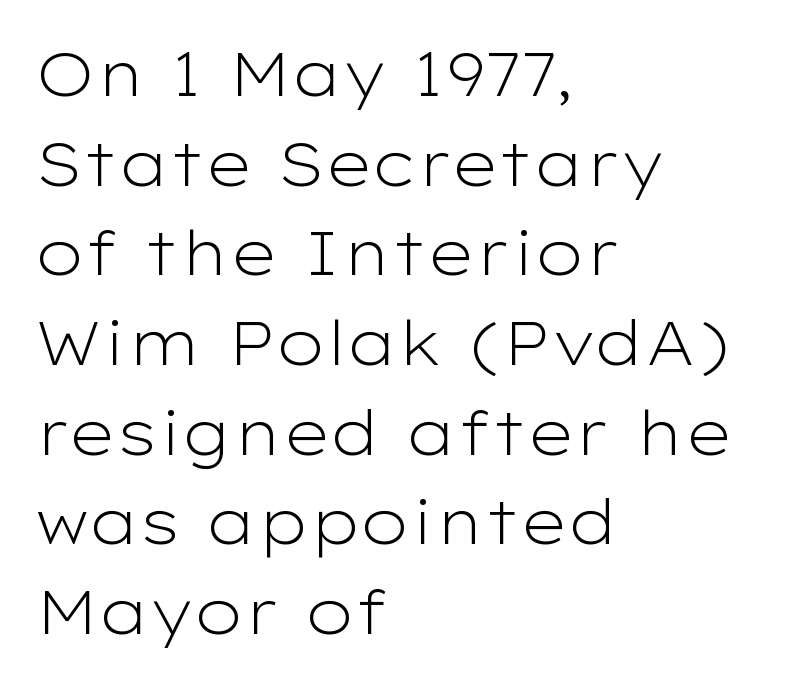
Anything drawn beneath the words? Only blank space. Layout note: lines flush left. You could not count columns in this text — the font is proportionally spaced. A typesetter would label this face a sans. A roman cut, with each character standing at attention.
